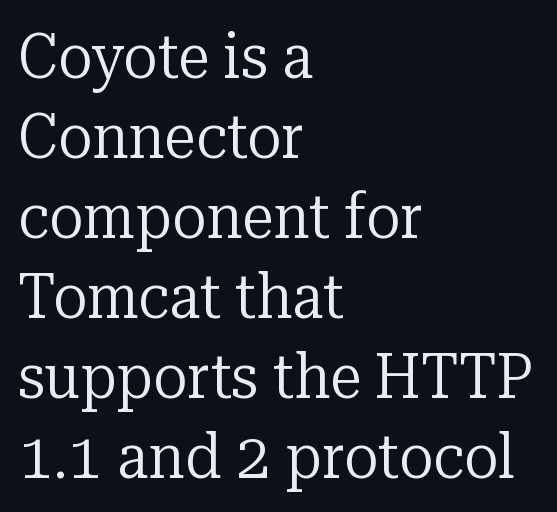
The image shows 64 px regular-weight serif type, upright; set left-aligned, normal line spacing (1.25x), normal letter spacing, not underlined; low stroke contrast and a medium x-height.
